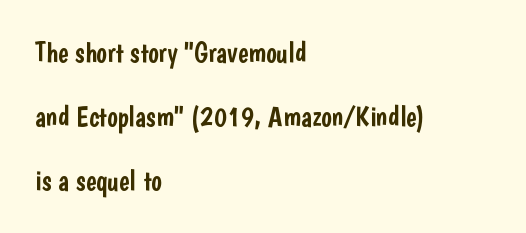
Q: Is the text italic (slanted)? A: No, it is upright.
Q: Is the typeface a serif or a sans-serif typeface? A: Sans-serif.
Q: Is the text underlined? A: No.
Q: How is the paragraph aligned? A: Left-aligned.
Q: Is the spacing between letters normal or unusually wide? A: Normal.
Q: Is the spacing between lines tight, normal or loose? A: Loose.
Q: Width (condensed, normal, or wide)? A: Condensed.
Q: Stroke contrast? A: Low.
Q: x-height? A: Medium.
Q: Monospaced? A: No.
